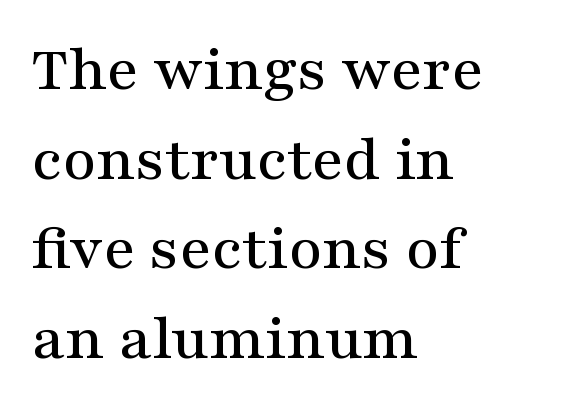
{"serif": "yes", "italic": "no", "width": "wide", "stroke_contrast": "medium", "x_height": "medium", "monospaced": "no", "underline": "no", "align": "left", "line_spacing": "normal", "line_spacing_ratio": 1.38, "letter_spacing": "normal", "letter_spacing_em": 0.0, "glyph_px": 65}
